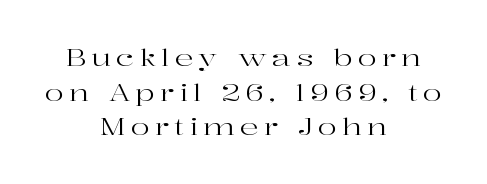
This sample uses expanded letter spacing, leaving extra air between glyphs. Horizontal bands of white between lines are of average thickness. Words float on clear page, feet unadorned. Letters have the restrained weight of plain body copy at most.
